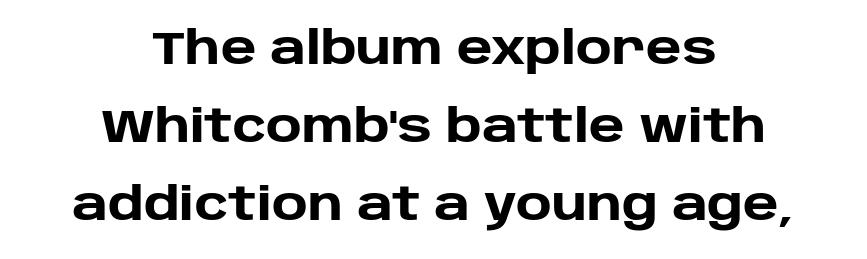
The image shows 45 px heavy sans-serif type, upright; set centered, line spacing 1.73x, normal letter spacing, not underlined; low stroke contrast and a large x-height.
